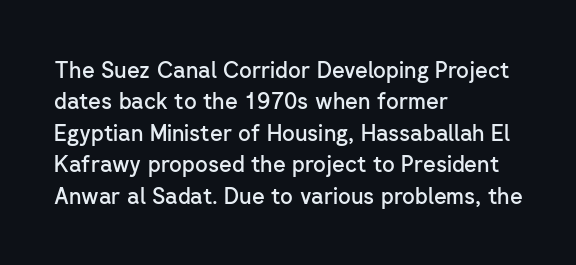
Successive baselines arrive at the customary interval. Horizontally, the lines are justified to the leading edge only. Short note: letters normally spaced. Emphasis by weight is partial: semibold. The gap between lines stays unmarked. Ordinary non-slanted type is in use.
